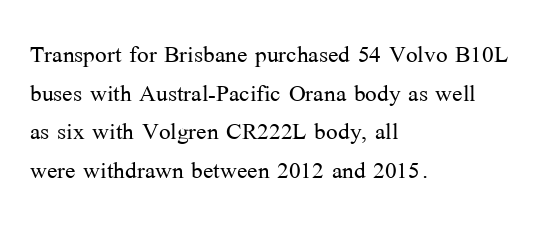
The image shows 31 px light serif type, upright; set left-aligned, normal line spacing (1.25x), normal letter spacing, not underlined; medium stroke contrast and a medium x-height.
